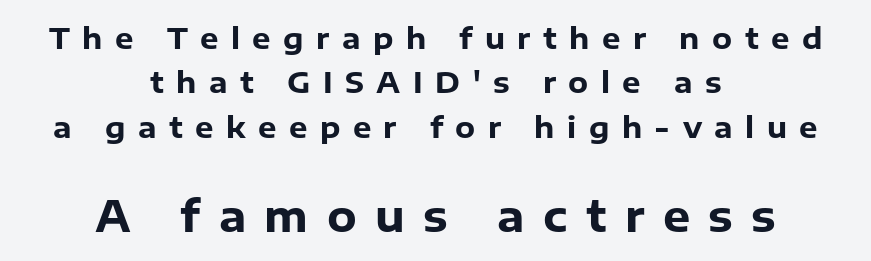
Glance below the letters and you will spot only blank space. Weight: bold. A typesetter would call this leading conventional body-copy spacing. This rendering uses center alignment, leaving both contours irregular but symmetric. These lines were composed using upright roman letters. Tracking here is generous; glyphs stand well apart from one another.
